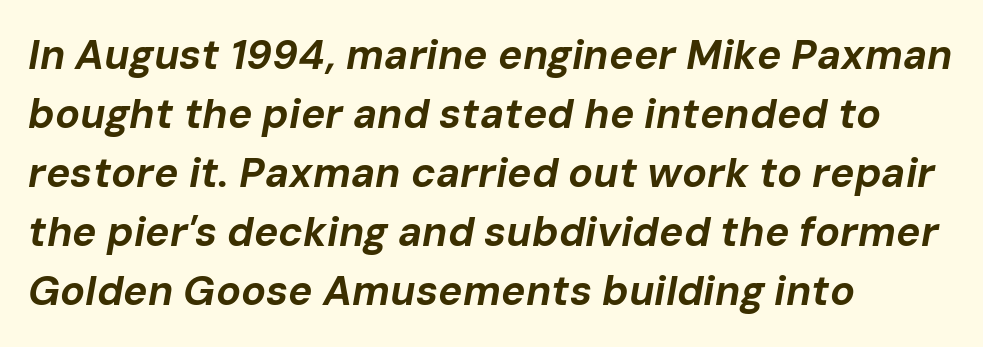
The image shows 41 px bold type, italic (leaning right); set left-aligned, normal line spacing (1.44x), normal letter spacing, not underlined; low stroke contrast and a medium x-height.
